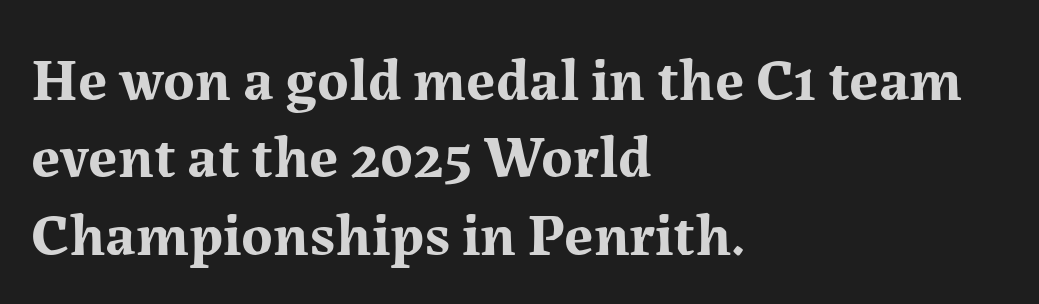
The image shows 60 px bold serif type, upright; set left-aligned, normal line spacing (1.29x), normal letter spacing, not underlined; medium stroke contrast and a medium x-height.
